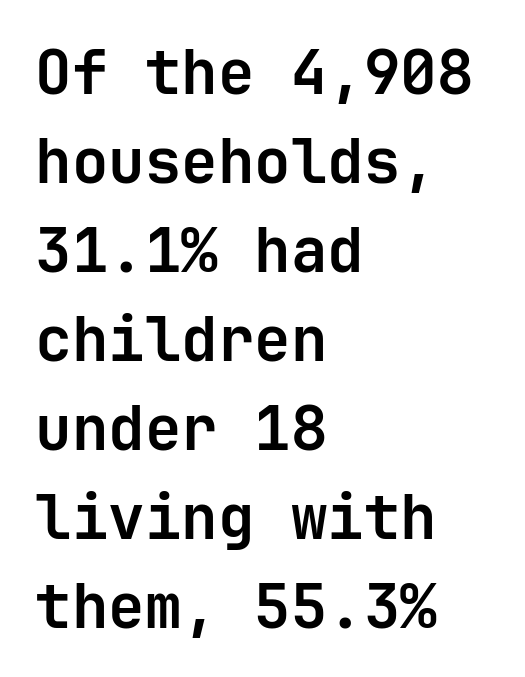
Nobody drew a line under any word here. Each letter's strokes conclude bluntly, with no projecting serifs. Layout note: lines flush left. These lines were composed using upright roman letters. Notice how thick the strokes are: this is what a full bold looks like. If you measured baseline to baseline, you'd find a middling distance.
